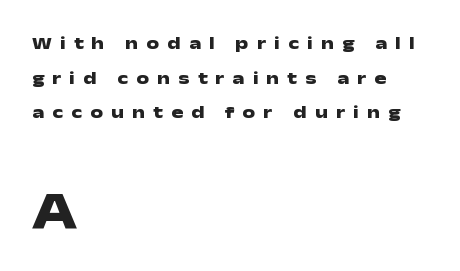
Line starts are locked; line ends wander. Heft: maximum for text — a bold. Unlike italic type, these characters show no tilt at all. Each letter keeps its own natural width here, so spacing adapts to shape. Compared with typical body copy, the letter spacing here is much looser.
